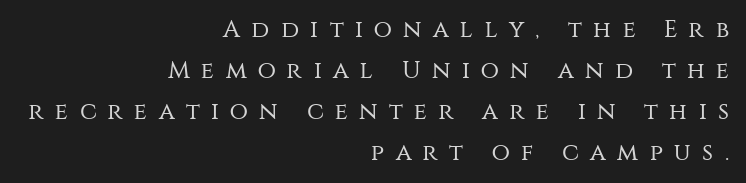
Q: Is the text bold? A: No.
Q: Is the text italic (slanted)? A: No, it is upright.
Q: Is the text underlined? A: No.
Q: How is the paragraph aligned? A: Right-aligned.
Q: Is the spacing between letters normal or unusually wide? A: Unusually wide.
